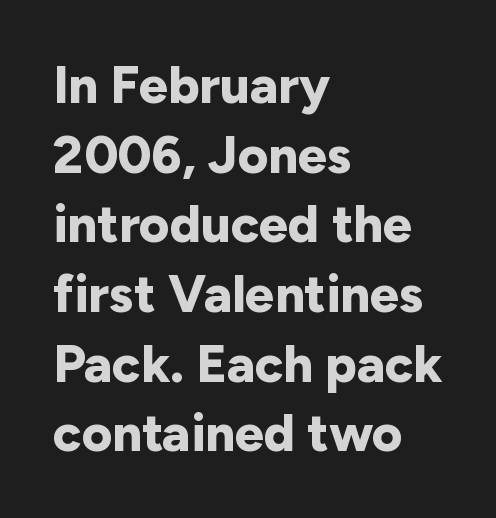
Q: Is the text bold? A: Yes.
Q: Is the text italic (slanted)? A: No, it is upright.
Q: Is the typeface a serif or a sans-serif typeface? A: Sans-serif.
Q: Is the text underlined? A: No.
Q: How is the paragraph aligned? A: Left-aligned.
Q: Is the spacing between letters normal or unusually wide? A: Normal.
Q: Is the spacing between lines tight, normal or loose? A: Normal.
Q: Width (condensed, normal, or wide)? A: Normal.
Q: Stroke contrast? A: Low.
Q: x-height? A: Medium.
Q: Monospaced? A: No.
